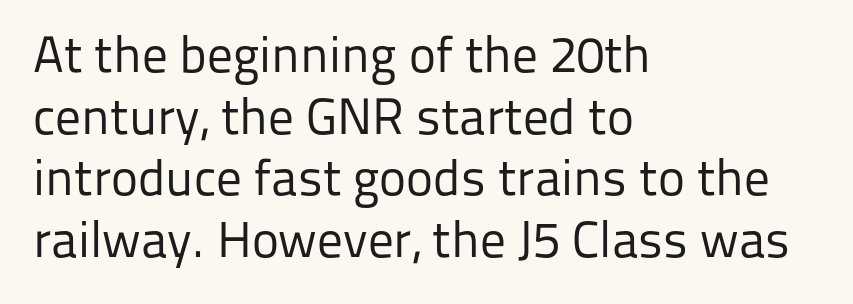
{"serif": "no", "italic": "no", "bold": "no", "weight": "regular", "width": "normal", "stroke_contrast": "low", "x_height": "medium", "monospaced": "no", "underline": "no", "align": "left", "line_spacing_ratio": 1.21, "letter_spacing": "normal", "letter_spacing_em": 0.0, "glyph_px": 51}
